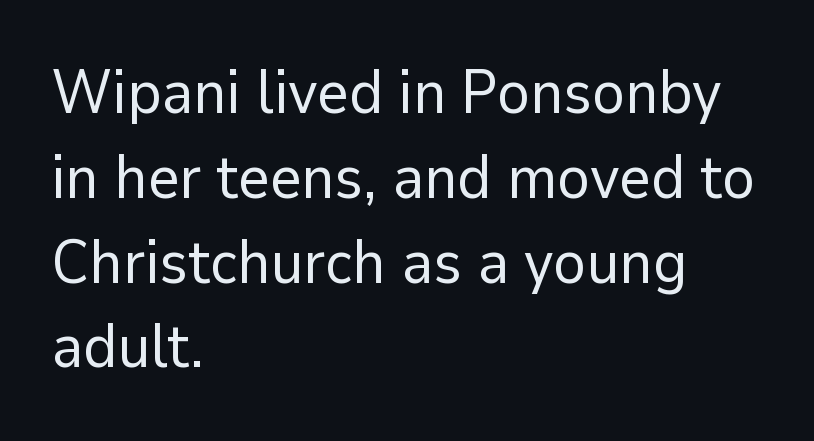
Q: Is the text bold? A: No.
Q: Is the text italic (slanted)? A: No, it is upright.
Q: Is the typeface a serif or a sans-serif typeface? A: Sans-serif.
Q: Is the text underlined? A: No.
Q: How is the paragraph aligned? A: Left-aligned.
Q: Is the spacing between letters normal or unusually wide? A: Normal.
Q: Is the spacing between lines tight, normal or loose? A: Normal.
Q: Width (condensed, normal, or wide)? A: Normal.
Q: Stroke contrast? A: Low.
Q: x-height? A: Medium.
Q: Monospaced? A: No.
